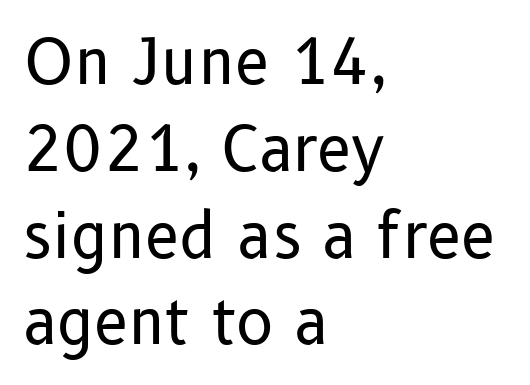
Q: Is the text bold? A: No.
Q: Is the text italic (slanted)? A: No, it is upright.
Q: Is the typeface a serif or a sans-serif typeface? A: Sans-serif.
Q: Is the text underlined? A: No.
Q: How is the paragraph aligned? A: Left-aligned.
Q: Is the spacing between letters normal or unusually wide? A: Normal.
Q: Is the spacing between lines tight, normal or loose? A: Normal.
Q: Width (condensed, normal, or wide)? A: Normal.
Q: Stroke contrast? A: Low.
Q: x-height? A: Medium.
Q: Monospaced? A: No.
